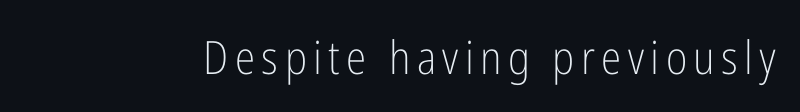
The image shows 46 px light, condensed sans-serif type, upright; set not underlined; low stroke contrast and a medium x-height.
